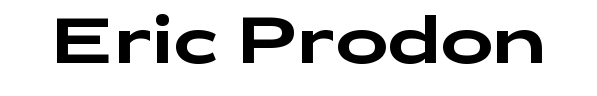
Look at the bottom of the vertical strokes: they stop flat, with no serifs. The gaps between neighbouring characters are ordinary and unremarkable. Decoration check: the copy has no underline. Proportional: the letters do not fall into vertical columns. The lettering stays uniformly vertical, giving the passage a roman look.
